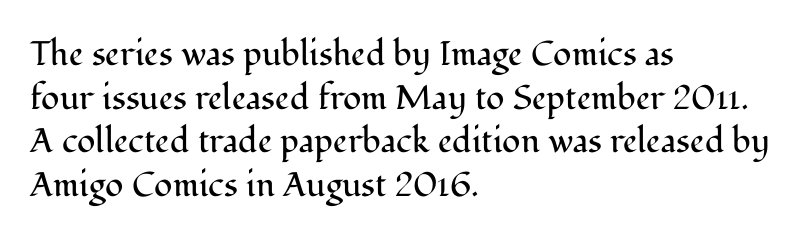
Q: Is the text bold? A: No.
Q: Is the text italic (slanted)? A: No, it is upright.
Q: Is the typeface a serif or a sans-serif typeface? A: Serif.
Q: Is the text underlined? A: No.
Q: How is the paragraph aligned? A: Left-aligned.
Q: Is the spacing between letters normal or unusually wide? A: Normal.
Q: Is the spacing between lines tight, normal or loose? A: Normal.
Q: Width (condensed, normal, or wide)? A: Normal.
Q: Stroke contrast? A: Medium.
Q: x-height? A: Medium.
Q: Monospaced? A: No.
